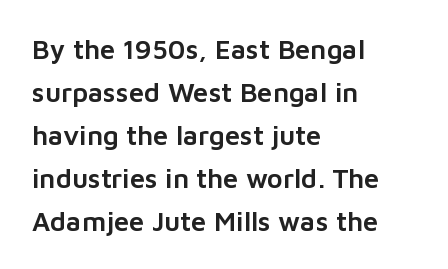
{"italic": "no", "underline": "no", "align": "left", "line_spacing": "normal", "line_spacing_ratio": 1.59, "letter_spacing": "normal", "letter_spacing_em": 0.0, "glyph_px": 27}
